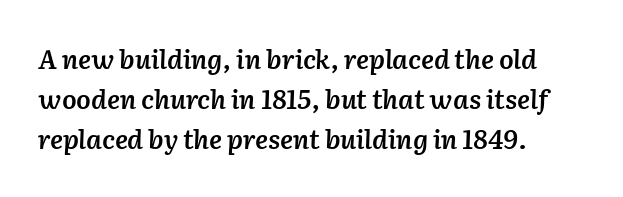
The letters sit at their default tracking, neither squeezed nor spread. The lettering tilts uniformly, giving the passage an italic look. Interline gaps are of average width in this sample. In terms of weight, the rendering is demibold, just under bold. Casual observation: everything's shoved over to the left. Descenders are the only things crossing below the line.
